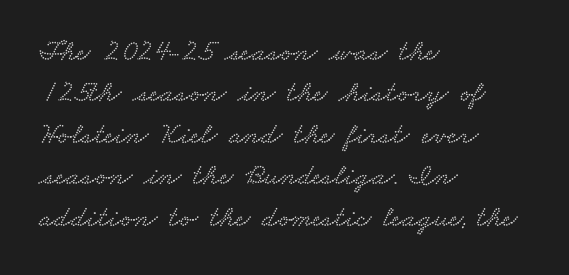
Q: Is the typeface a serif or a sans-serif typeface? A: Serif.
Q: Is the text underlined? A: No.
Q: How is the paragraph aligned? A: Left-aligned.
Q: Is the spacing between letters normal or unusually wide? A: Normal.
Q: Is the spacing between lines tight, normal or loose? A: Normal.
Q: Width (condensed, normal, or wide)? A: Wide.
Q: Stroke contrast? A: Low.
Q: x-height? A: Small.
Q: Monospaced? A: No.
